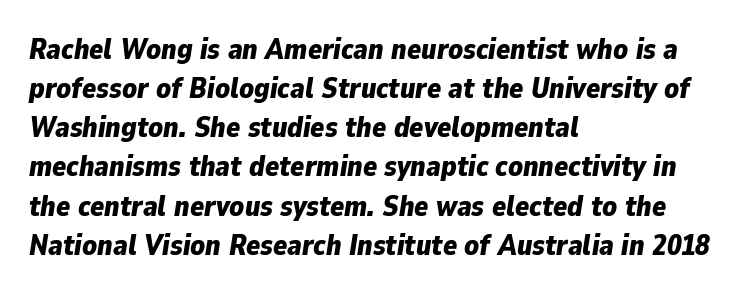
The image shows 29 px bold type, italic (leaning right); set left-aligned, normal line spacing (1.35x), normal letter spacing, not underlined; low stroke contrast and a medium x-height.
